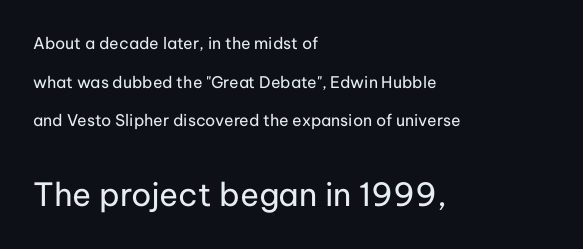
In terms of leading, this rendering errs on the spacious side. A classic flush-left, rag-right setting is used for this passage. No feet cap the strokes, marking this as sans-serif type. The strip under each line holds only bare page. Posture: vertical.
